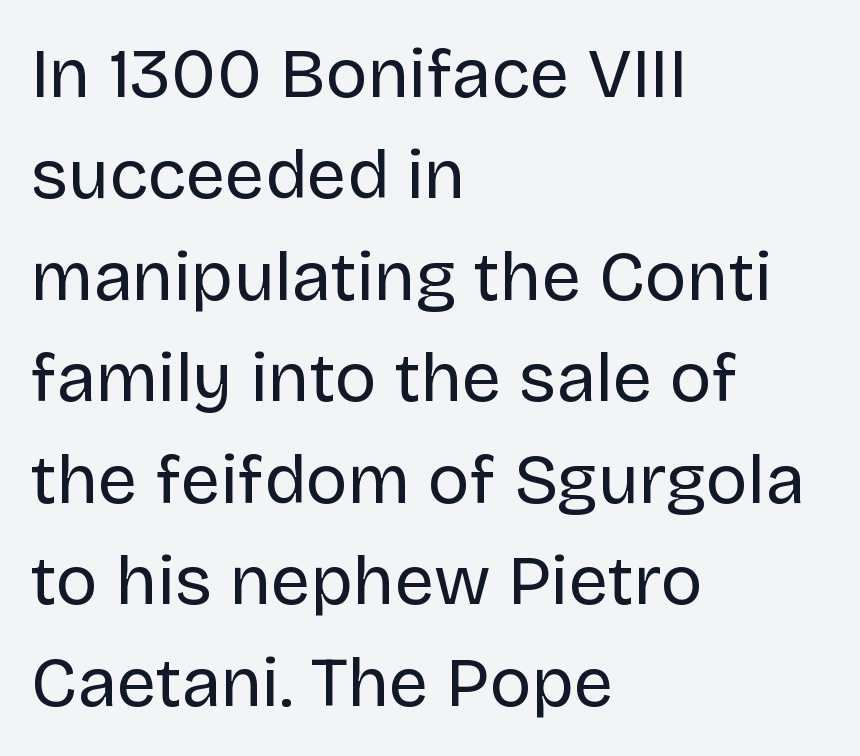
The block of text has a typical density, with ordinary space between rows. Character widths vary here, with narrow letters taking less room than wide ones. Each word holds together tightly as a unit, with standard inter-letter gaps. Do the letters lean? They stand straight.
